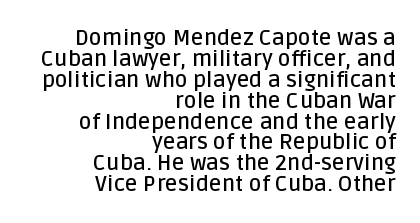
Q: Is the text bold? A: Semi-bold.
Q: Is the text italic (slanted)? A: No, it is upright.
Q: Is the text underlined? A: No.
Q: How is the paragraph aligned? A: Right-aligned.
Q: Is the spacing between letters normal or unusually wide? A: Normal.
Q: Is the spacing between lines tight, normal or loose? A: Tight.
